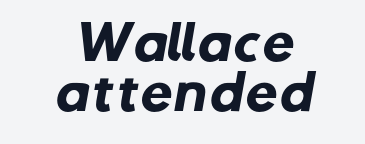
The image shows 47 px heavy sans-serif type; set centered, tight line spacing (1.06x), normal letter spacing, not underlined; low stroke contrast and a medium x-height.
